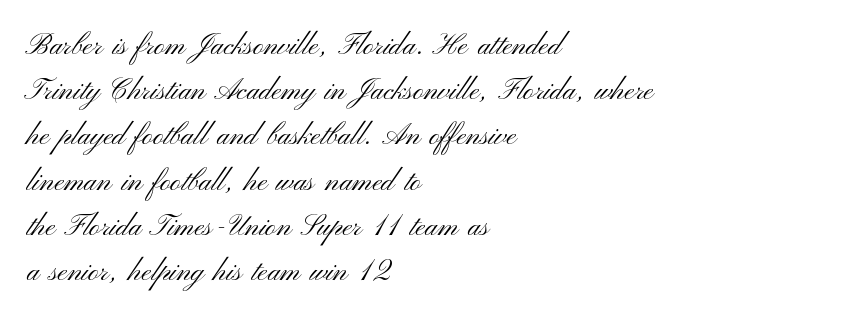
Lines of text with bare space underneath. The rag falls on the right side of this text block. The leading is moderate, giving the passage an even texture. The passage shown is typed in a proportional face where columns would drift.
